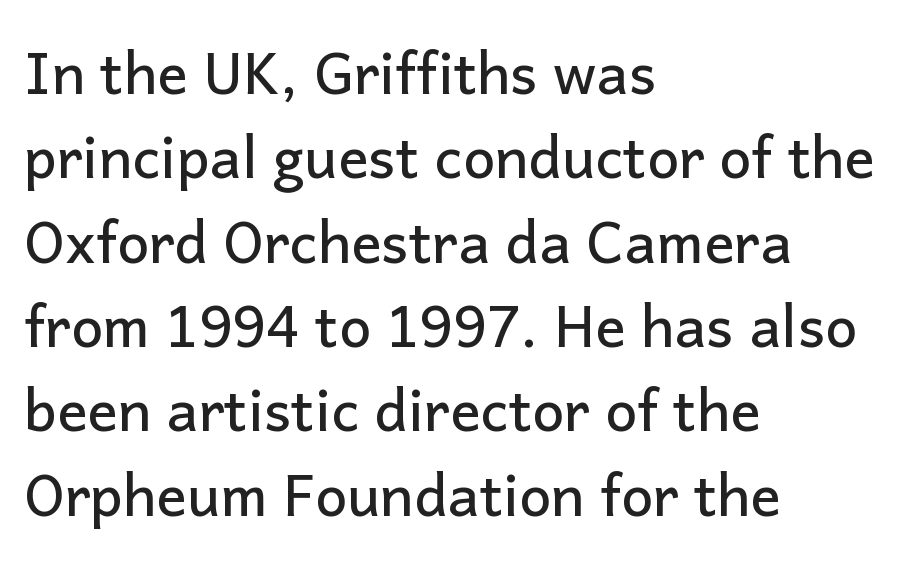
Q: Is the text italic (slanted)? A: No, it is upright.
Q: Is the typeface a serif or a sans-serif typeface? A: Sans-serif.
Q: Is the text underlined? A: No.
Q: How is the paragraph aligned? A: Left-aligned.
Q: Is the spacing between letters normal or unusually wide? A: Normal.
Q: Is the spacing between lines tight, normal or loose? A: Normal.
Q: Width (condensed, normal, or wide)? A: Normal.
Q: Stroke contrast? A: Low.
Q: x-height? A: Medium.
Q: Monospaced? A: No.
